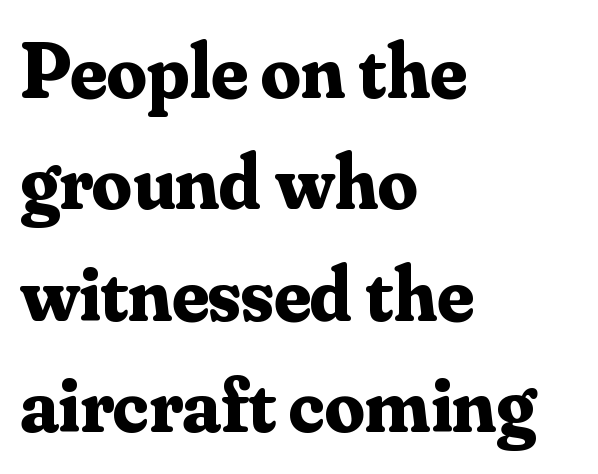
The image shows 79 px bold serif type, upright; set left-aligned, normal line spacing (1.41x), normal letter spacing, not underlined; medium stroke contrast and a small x-height.
